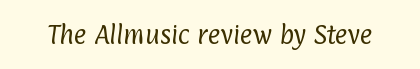
{"bold": "no", "underline": "no", "letter_spacing": "normal", "letter_spacing_em": 0.0, "glyph_px": 22}
